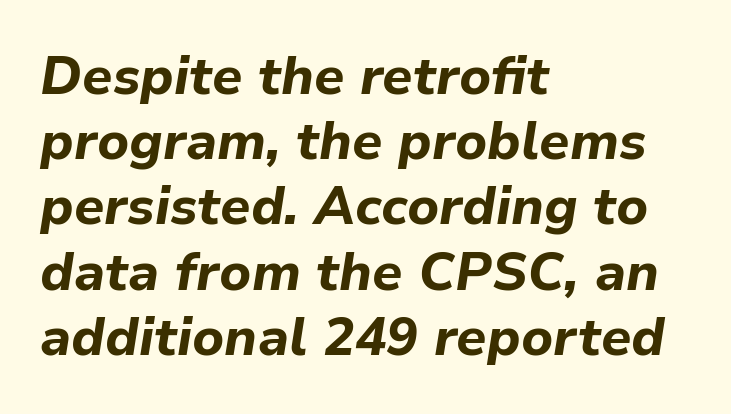
{"italic": "yes", "lean": "right", "slant_degrees": 9, "bold": "yes", "weight": "bold", "width": "normal", "stroke_contrast": "low", "x_height": "medium", "monospaced": "no", "underline": "no", "align": "left", "line_spacing_ratio": 1.23, "letter_spacing": "normal", "letter_spacing_em": 0.0, "glyph_px": 53}
